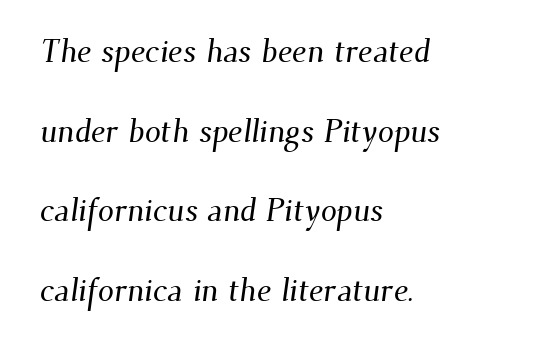
{"serif": "yes", "width": "normal", "stroke_contrast": "medium", "x_height": "small", "monospaced": "no", "underline": "no", "align": "left", "line_spacing": "loose", "line_spacing_ratio": 2.49, "letter_spacing": "normal", "letter_spacing_em": 0.0, "glyph_px": 32}
